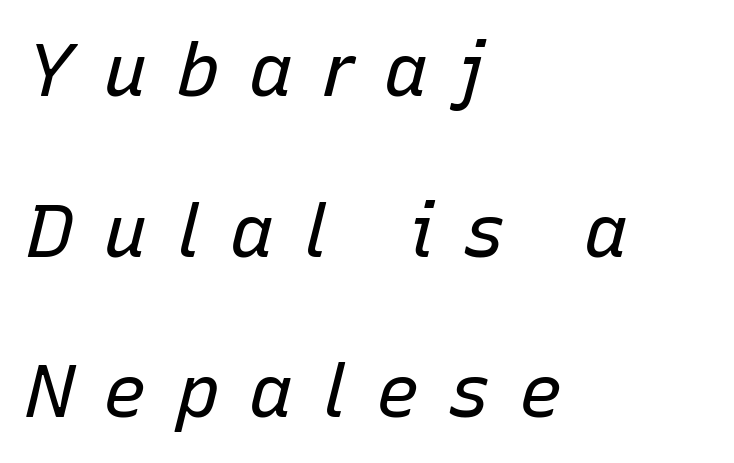
Q: Is the text bold? A: No.
Q: Is the text italic (slanted)? A: Yes, it leans right by about 15 degrees.
Q: Is the text underlined? A: No.
Q: How is the paragraph aligned? A: Left-aligned.
Q: Is the spacing between letters normal or unusually wide? A: Unusually wide.
Q: Is the spacing between lines tight, normal or loose? A: Loose.
Q: Width (condensed, normal, or wide)? A: Normal.
Q: Stroke contrast? A: Low.
Q: x-height? A: Medium.
Q: Monospaced? A: No.
